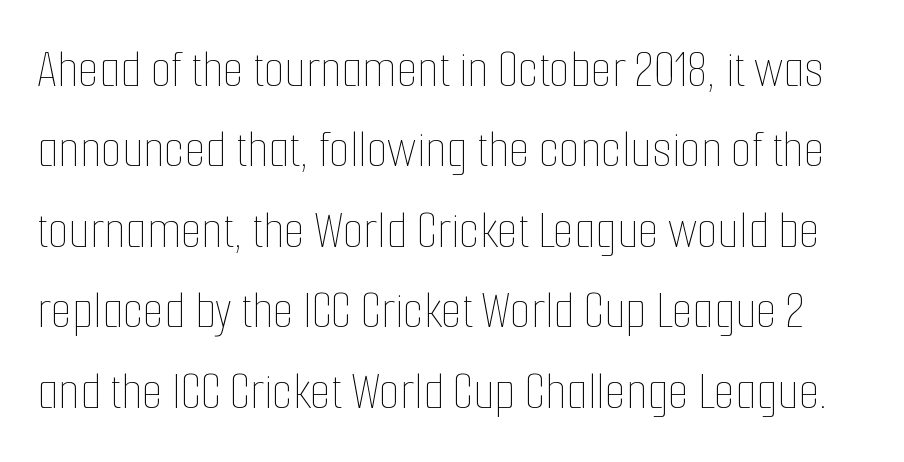
The lettering holds an erect, upright posture throughout. Nothing unusual about the tracking: characters are spaced as the font intends. The string is rendered with underlining switched off. In terms of leading, this rendering sits right in the middle. Is this a fixed-width face? No — the glyphs have proportional, varying widths. Think standard paragraph weight, or any step lighter than that.
